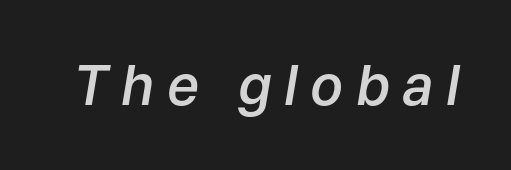
Q: Is the text bold? A: Semi-bold.
Q: Is the text italic (slanted)? A: Yes, it leans right by about 9 degrees.
Q: Is the text underlined? A: No.
Q: Is the spacing between letters normal or unusually wide? A: Unusually wide.
Q: Width (condensed, normal, or wide)? A: Normal.
Q: Stroke contrast? A: Low.
Q: x-height? A: Medium.
Q: Monospaced? A: No.
